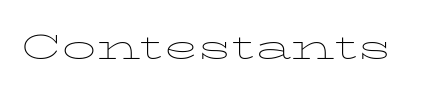
{"italic": "no", "bold": "no", "weight": "thin", "width": "wide", "stroke_contrast": "low", "x_height": "medium", "monospaced": "no", "underline": "no", "letter_spacing": "normal", "letter_spacing_em": 0.0, "glyph_px": 45}
